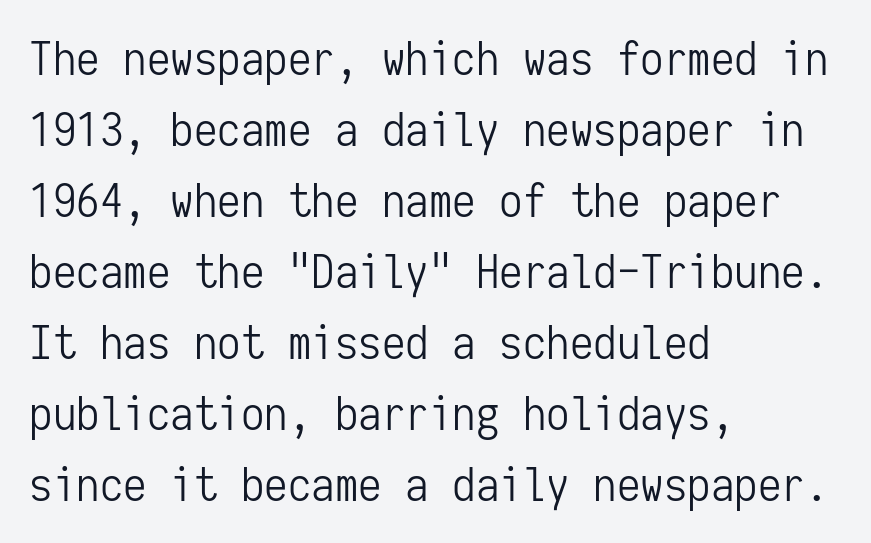
Stroke thickness stays within the range of a standard reading face or lighter. The baseline area is clear. You could count columns in this text — the font is strictly monospaced. In terms of letterform style, serifs are entirely absent.
